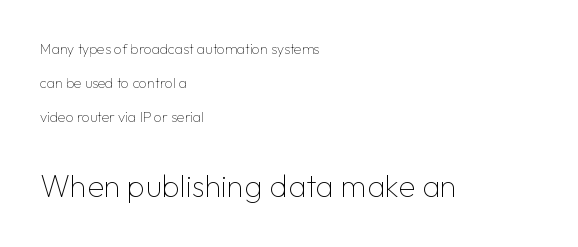
Q: Is the text bold? A: No.
Q: Is the text italic (slanted)? A: No, it is upright.
Q: Is the typeface a serif or a sans-serif typeface? A: Sans-serif.
Q: Is the text underlined? A: No.
Q: How is the paragraph aligned? A: Left-aligned.
Q: Is the spacing between letters normal or unusually wide? A: Normal.
Q: Is the spacing between lines tight, normal or loose? A: Loose.
Q: Which block of text is set in a larger size, the first (top) or the second (bottom)? A: The second (bottom) one.
Q: Width (condensed, normal, or wide)? A: Normal.
Q: Stroke contrast? A: Low.
Q: x-height? A: Medium.
Q: Monospaced? A: No.
